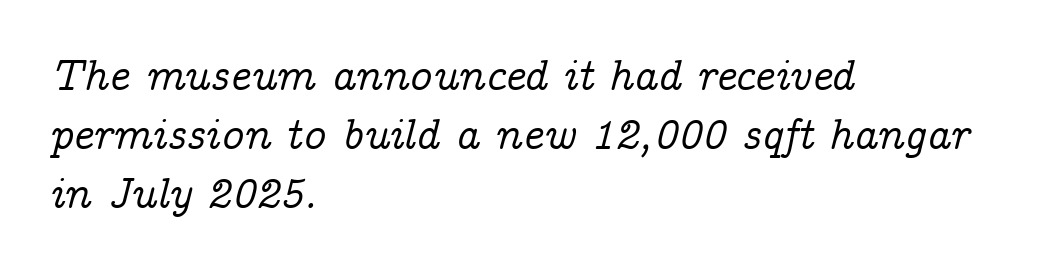
{"serif": "yes", "italic": "yes", "lean": "right", "slant_degrees": 14, "width": "normal", "stroke_contrast": "low", "x_height": "medium", "monospaced": "no", "underline": "no", "align": "left", "line_spacing": "normal", "line_spacing_ratio": 1.34, "letter_spacing": "normal", "letter_spacing_em": 0.0, "glyph_px": 44}
